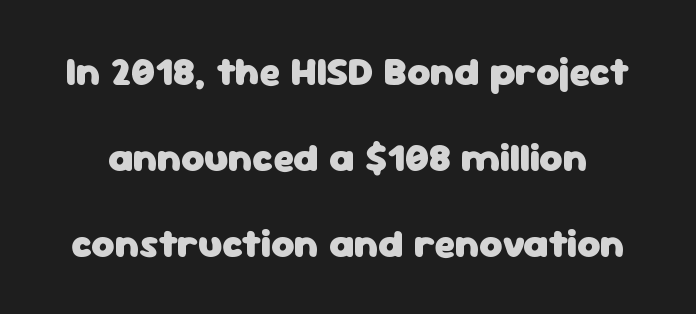
The image shows 40 px heavy sans-serif type, upright; set loose line spacing (2.15x), normal letter spacing, not underlined; low stroke contrast and a medium x-height.
